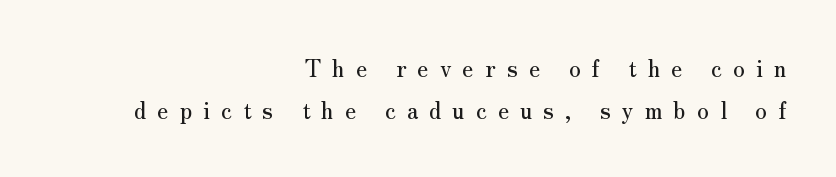
{"italic": "no", "underline": "no", "align": "right", "line_spacing_ratio": 1.84, "letter_spacing": "wide", "letter_spacing_em": 0.48, "glyph_px": 23}
